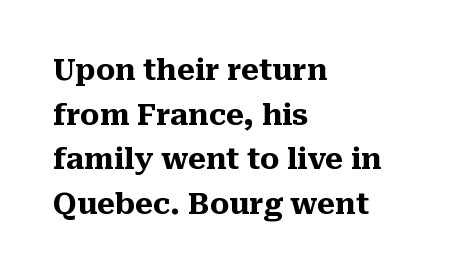
The typesetter chose a ragged-right arrangement here. The horizontal fit of the characters is conventional and even. You could not count columns in this text — the font is proportionally spaced. A dark, heavy texture on the line: the type is bold. Letterform terminals end in serifs throughout the passage. The line-height multiplier appears to be the usual default.
